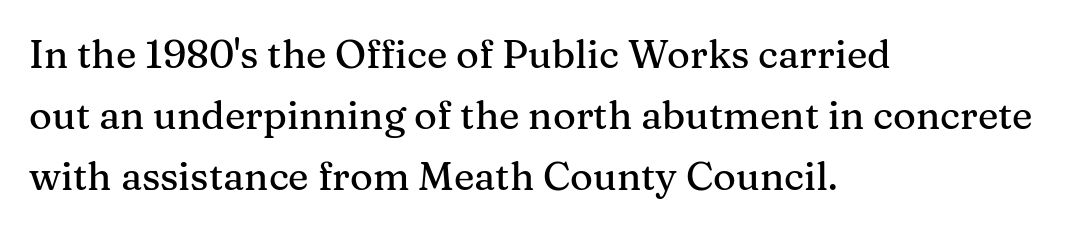
The image shows 39 px serif type, upright; set left-aligned, normal line spacing (1.57x), normal letter spacing, not underlined; medium stroke contrast and a medium x-height.
